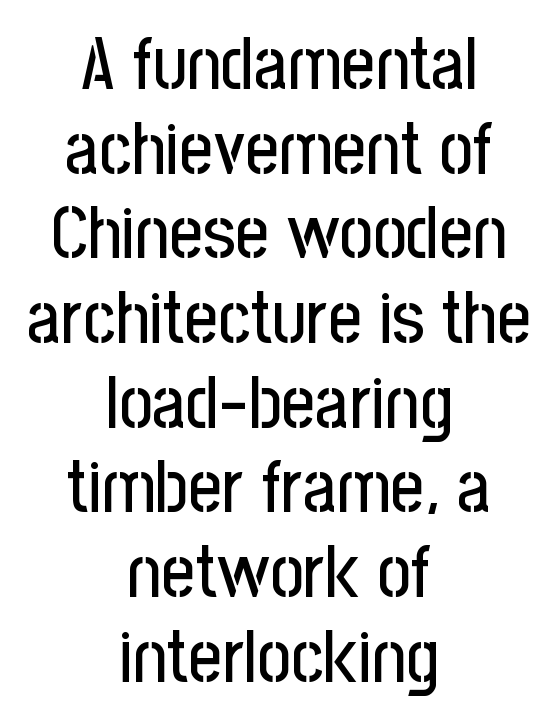
{"serif": "no", "italic": "no", "width": "condensed", "stroke_contrast": "low", "x_height": "medium", "monospaced": "no", "underline": "no", "align": "center", "line_spacing_ratio": 1.16, "letter_spacing": "normal", "letter_spacing_em": 0.0, "glyph_px": 73}
